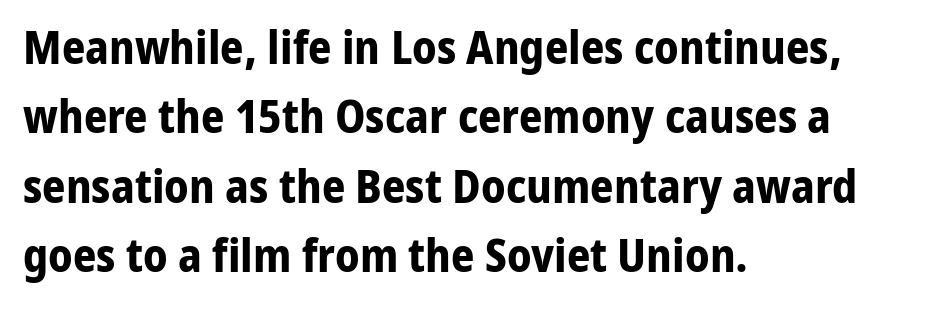
The area under the type is left untouched. Line starts are locked; line ends wander. Italic: no, the glyphs are upright roman. You could not count columns in this text — the font is proportionally spaced.
